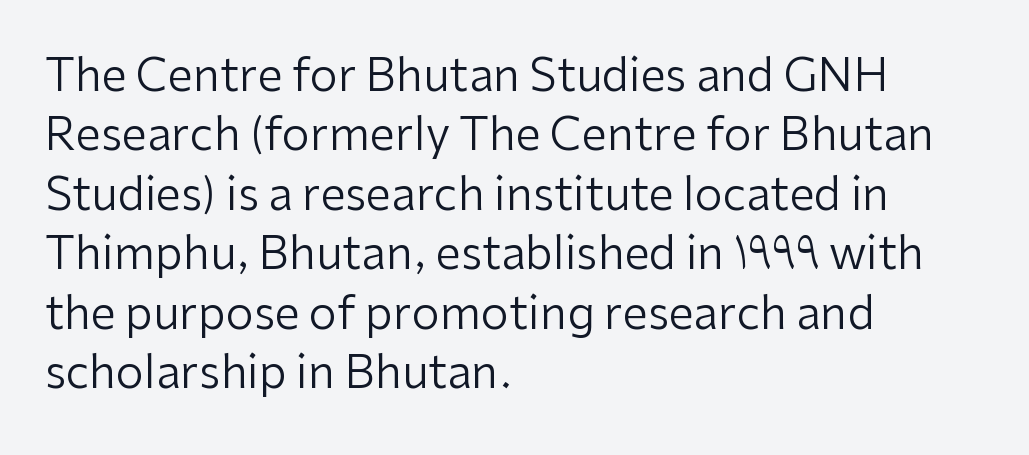
Q: Is the text bold? A: No.
Q: Is the text italic (slanted)? A: No, it is upright.
Q: Is the typeface a serif or a sans-serif typeface? A: Sans-serif.
Q: Is the text underlined? A: No.
Q: How is the paragraph aligned? A: Left-aligned.
Q: Is the spacing between letters normal or unusually wide? A: Normal.
Q: Is the spacing between lines tight, normal or loose? A: Normal.
Q: Width (condensed, normal, or wide)? A: Normal.
Q: Stroke contrast? A: Low.
Q: x-height? A: Medium.
Q: Monospaced? A: No.
